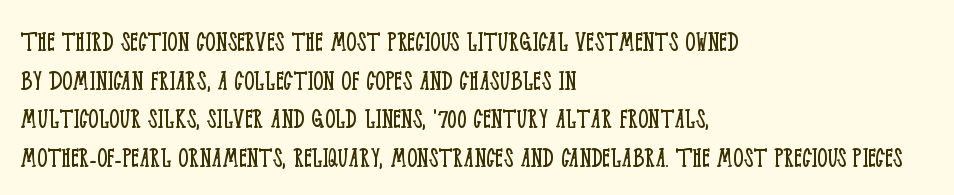
The image shows 31 px light, condensed serif type, upright; set left-aligned, normal line spacing (1.25x), normal letter spacing, not underlined; low stroke contrast and a large x-height.
